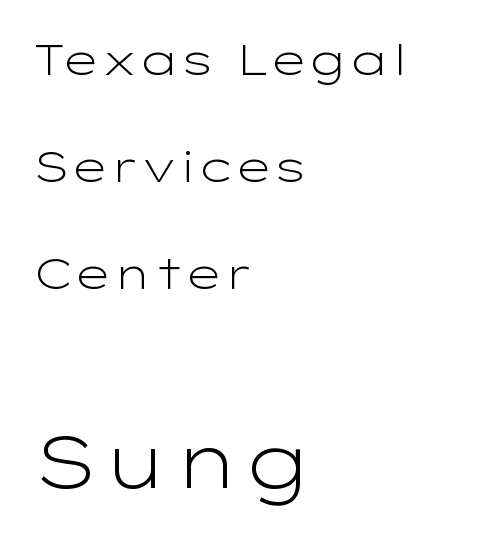
The font sits on the lighter half of the weight spectrum, regular included. Spacing verdict: proportional, widths tailored to each character. The font family rendered here belongs to the sans-serif group. Leftover space on each line is placed entirely after the last word. Do the letters lean? They stand straight.
